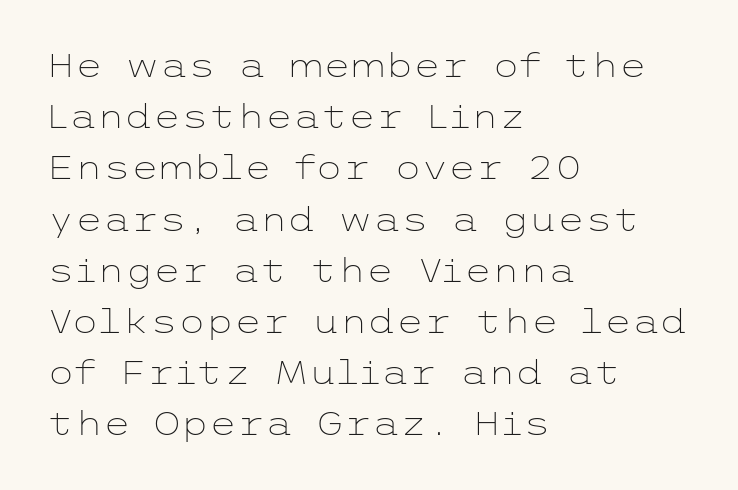
{"serif": "no", "italic": "no", "bold": "no", "weight": "light", "width": "wide", "stroke_contrast": "low", "x_height": "medium", "underline": "no", "align": "left", "line_spacing": "normal", "line_spacing_ratio": 1.6, "letter_spacing": "normal", "letter_spacing_em": 0.0, "glyph_px": 32}
